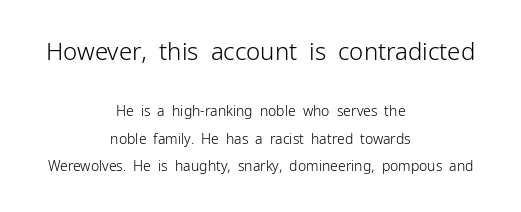
The image shows 24 px text type, upright; set centered, loose line spacing (1.96x), normal letter spacing, not underlined; the first (top) block is 1.71x larger.
